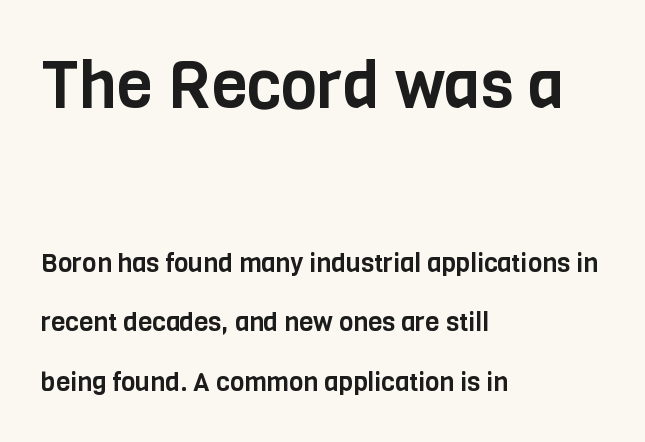
The image shows 66 px condensed sans-serif type, upright; set left-aligned, loose line spacing (2.29x), normal letter spacing, not underlined; the first (top) block is 2.54x larger; low stroke contrast and a large x-height.
